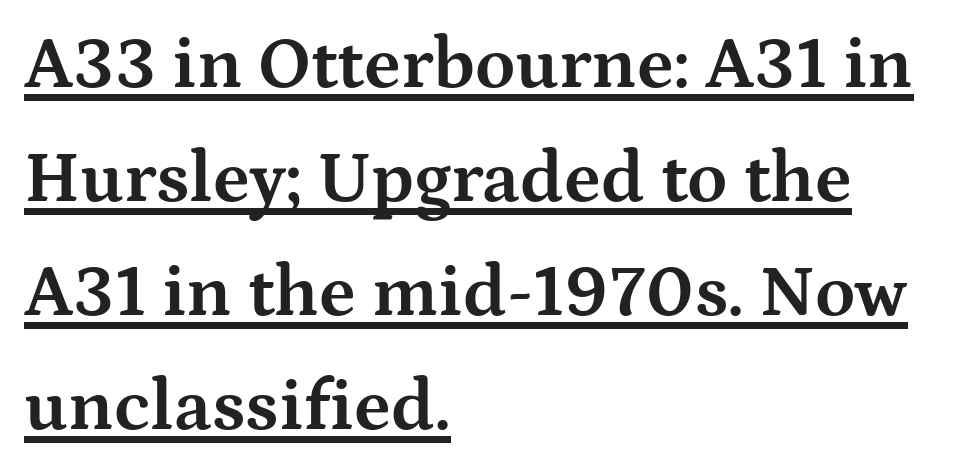
Q: Is the text bold? A: Yes.
Q: Is the text italic (slanted)? A: No, it is upright.
Q: Is the typeface a serif or a sans-serif typeface? A: Serif.
Q: Is the text underlined? A: Yes.
Q: How is the paragraph aligned? A: Left-aligned.
Q: Is the spacing between letters normal or unusually wide? A: Normal.
Q: Is the spacing between lines tight, normal or loose? A: Normal.
Q: Width (condensed, normal, or wide)? A: Wide.
Q: Stroke contrast? A: Medium.
Q: x-height? A: Medium.
Q: Monospaced? A: No.
